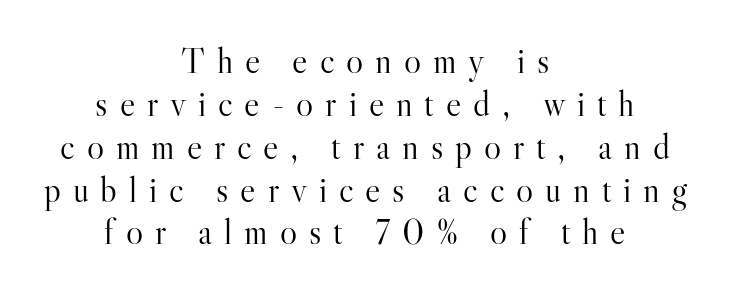
The image shows 36 px light serif type, upright; set centered, line spacing 1.19x, unusually wide letter spacing (+0.33 em), not underlined; high stroke contrast and a small x-height.
